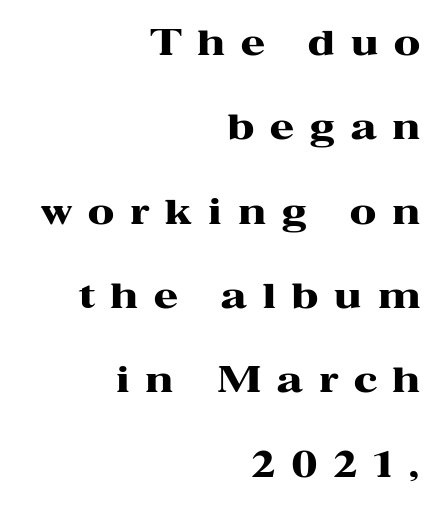
Does extra space separate the letters? Yes, quite a lot of it. Unmarked baselines from the first word to the last. The lines in this sample share a right terminus and differ only in where they begin. Varying glyph widths throughout — classic text-font behaviour.
